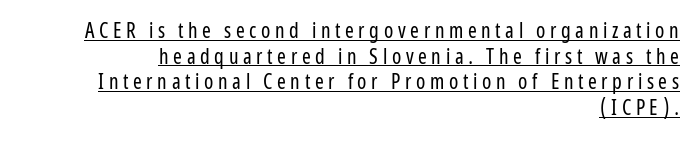
Do the letters lean? They stand straight. The letters are spread apart with noticeably loose tracking. Each line of the rendering has a horizontal stroke beneath the glyphs. Which margin do the lines hug? The right one — the left edge is uneven. The weight tops out at a normal text grade.
